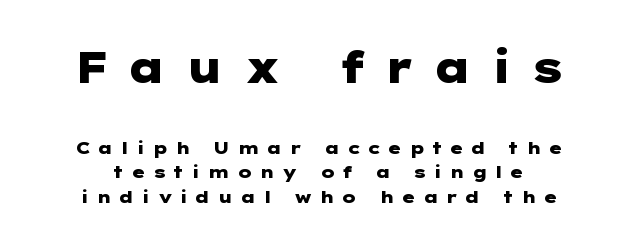
Q: Is the text bold? A: Yes.
Q: Is the text italic (slanted)? A: No, it is upright.
Q: Is the typeface a serif or a sans-serif typeface? A: Sans-serif.
Q: Is the text underlined? A: No.
Q: Is the spacing between letters normal or unusually wide? A: Unusually wide.
Q: Is the spacing between lines tight, normal or loose? A: Normal.
Q: Which block of text is set in a larger size, the first (top) or the second (bottom)? A: The first (top) one.
Q: Width (condensed, normal, or wide)? A: Wide.
Q: Stroke contrast? A: Low.
Q: x-height? A: Medium.
